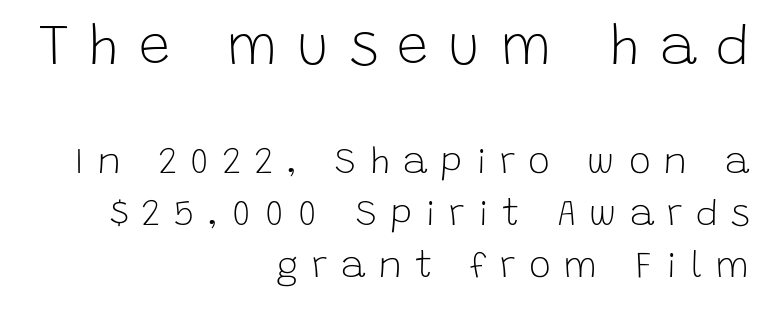
The image shows 56 px light sans-serif type, upright; set right-aligned, normal line spacing (1.4x), unusually wide letter spacing (+0.35 em), not underlined; the first (top) block is 1.51x larger; low stroke contrast and a large x-height.
